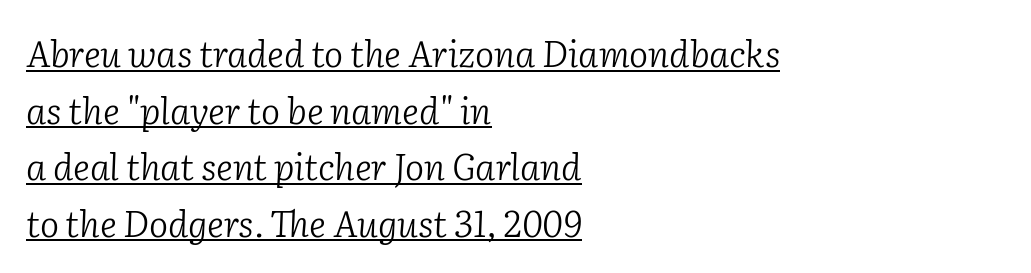
Q: Is the text bold? A: No.
Q: Is the text italic (slanted)? A: Yes, it leans right by about 2 degrees.
Q: Is the typeface a serif or a sans-serif typeface? A: Serif.
Q: Is the text underlined? A: Yes.
Q: How is the paragraph aligned? A: Left-aligned.
Q: Is the spacing between letters normal or unusually wide? A: Normal.
Q: Is the spacing between lines tight, normal or loose? A: Normal.
Q: Width (condensed, normal, or wide)? A: Normal.
Q: Stroke contrast? A: Low.
Q: x-height? A: Medium.
Q: Monospaced? A: No.
